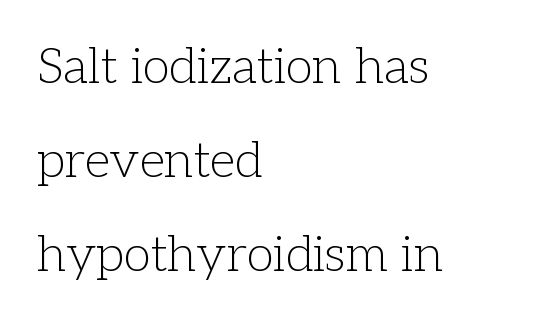
The image shows 50 px light serif type, upright; set left-aligned, line spacing 1.88x, normal letter spacing, not underlined; low stroke contrast and a medium x-height.
